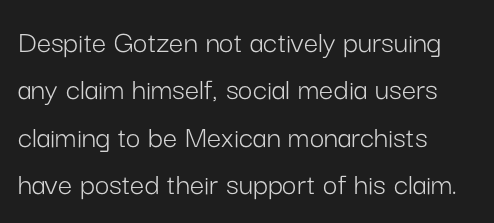
Look at the tracking — it's just the regular setting, nothing added. It's the straight-up-and-down kind of type. Alignment: flush left. Only glyphs here, with clear space below each row. Stems here are at most as thick as an everyday book face. The rows are spaced the way most documents space them.
